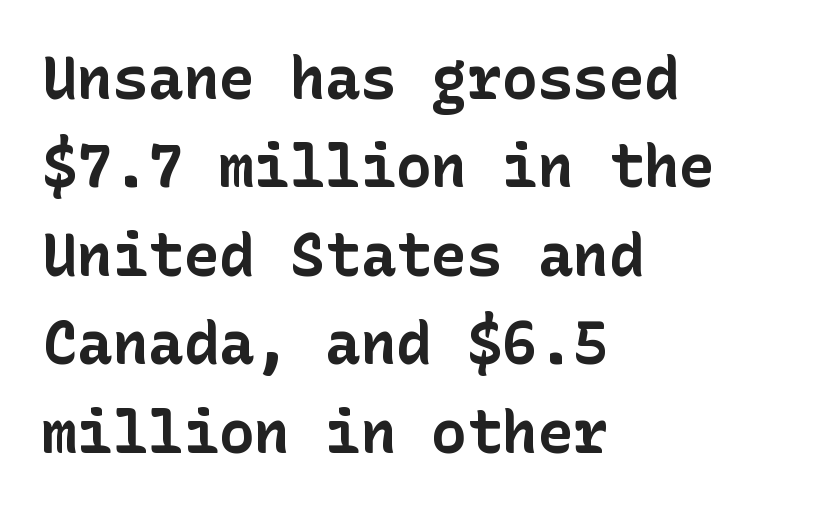
Q: Is the text bold? A: Yes.
Q: Is the text italic (slanted)? A: No, it is upright.
Q: Is the typeface a serif or a sans-serif typeface? A: Sans-serif.
Q: Is the text underlined? A: No.
Q: How is the paragraph aligned? A: Left-aligned.
Q: Is the spacing between letters normal or unusually wide? A: Normal.
Q: Is the spacing between lines tight, normal or loose? A: Normal.
Q: Width (condensed, normal, or wide)? A: Normal.
Q: Stroke contrast? A: Low.
Q: x-height? A: Medium.
